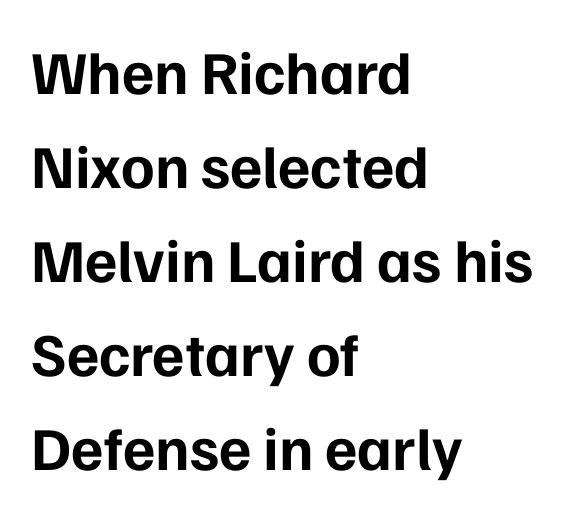
{"serif": "no", "italic": "no", "bold": "yes", "weight": "bold", "width": "normal", "stroke_contrast": "low", "x_height": "medium", "monospaced": "no", "underline": "no", "align": "left", "line_spacing": "normal", "line_spacing_ratio": 1.54, "letter_spacing": "normal", "letter_spacing_em": 0.0, "glyph_px": 61}
